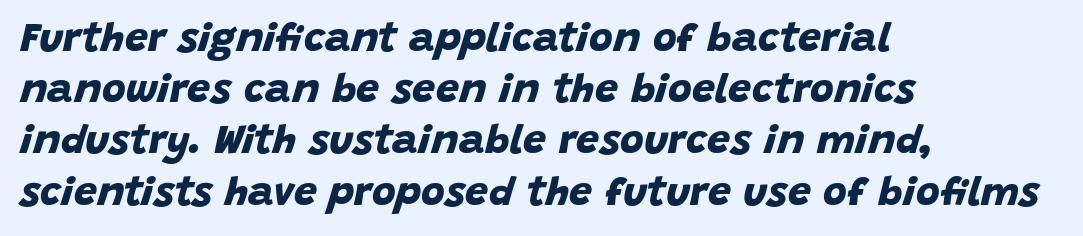
What's the leading like? Ordinary, nothing unusual. If you drew a ruler down the left edge, every line would touch it. You could call the tracking neutral — neither tight nor loose. Check where the strokes stop: nothing finishes them off — pure sans. Decoration check: the copy has no underline.
